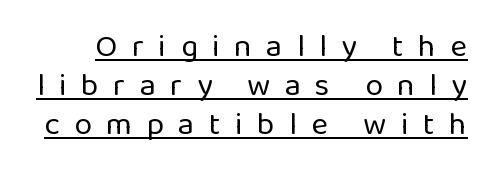
{"serif": "no", "italic": "no", "bold": "no", "weight": "regular", "width": "normal", "stroke_contrast": "low", "x_height": "medium", "monospaced": "no", "underline": "yes", "line_spacing_ratio": 1.22, "letter_spacing": "wide", "letter_spacing_em": 0.45, "glyph_px": 32}
